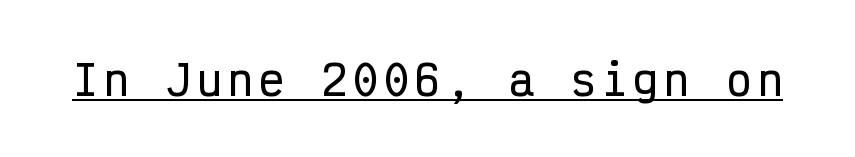
{"serif": "no", "italic": "no", "width": "condensed", "stroke_contrast": "low", "x_height": "medium", "monospaced": "yes", "underline": "yes", "glyph_px": 41}
